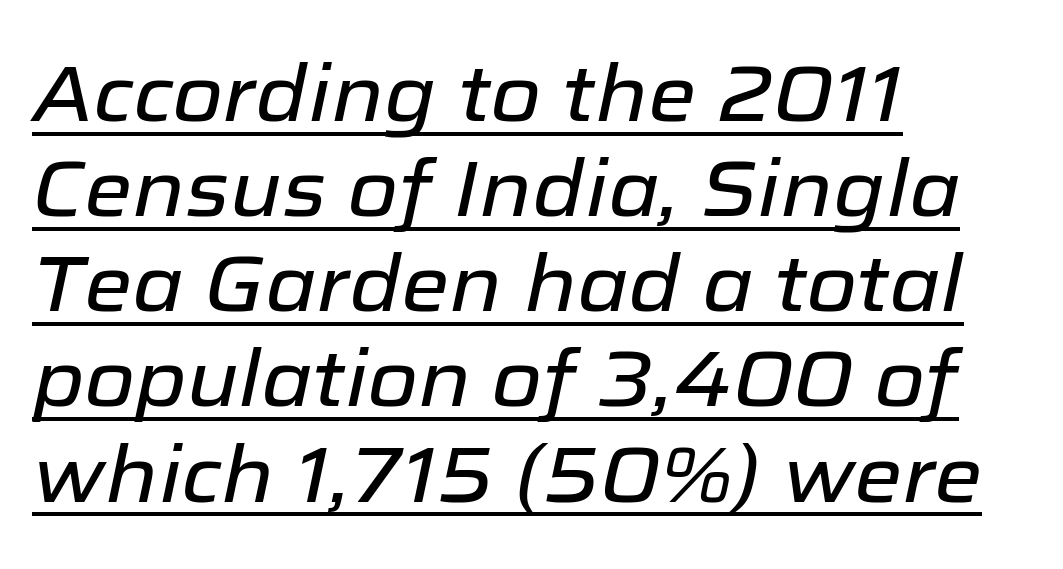
Q: Is the text italic (slanted)? A: Yes, it leans right by about 12 degrees.
Q: Is the text underlined? A: Yes.
Q: How is the paragraph aligned? A: Left-aligned.
Q: Is the spacing between letters normal or unusually wide? A: Normal.
Q: Width (condensed, normal, or wide)? A: Normal.
Q: Stroke contrast? A: Low.
Q: x-height? A: Medium.
Q: Monospaced? A: No.
